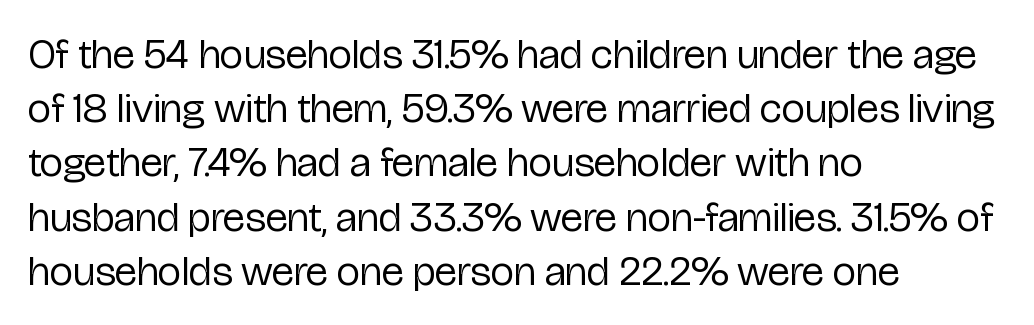
The image shows 42 px regular-weight, condensed sans-serif type, upright; set left-aligned, normal line spacing (1.29x), normal letter spacing, not underlined; low stroke contrast and a medium x-height.
